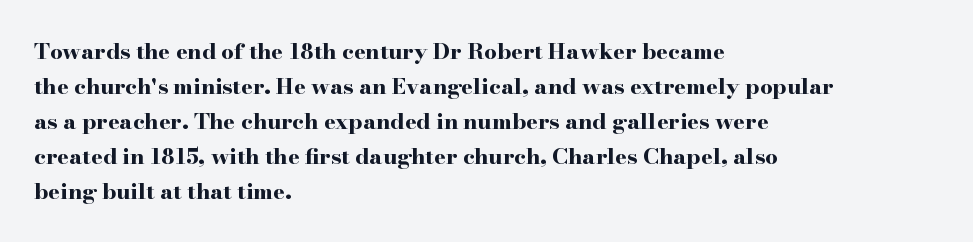
The image shows 22 px bold type, upright; set left-aligned, normal line spacing (1.59x), normal letter spacing, not underlined.
